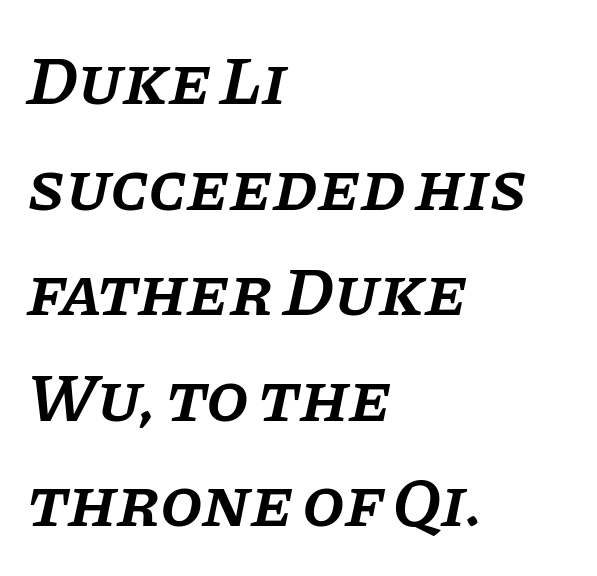
{"serif": "yes", "italic": "yes", "lean": "right", "slant_degrees": 11, "bold": "semi", "weight": "semibold", "width": "normal", "stroke_contrast": "low", "x_height": "large", "monospaced": "no", "underline": "no", "align": "left", "line_spacing": "normal", "line_spacing_ratio": 1.53, "letter_spacing": "normal", "letter_spacing_em": 0.0, "glyph_px": 69}
